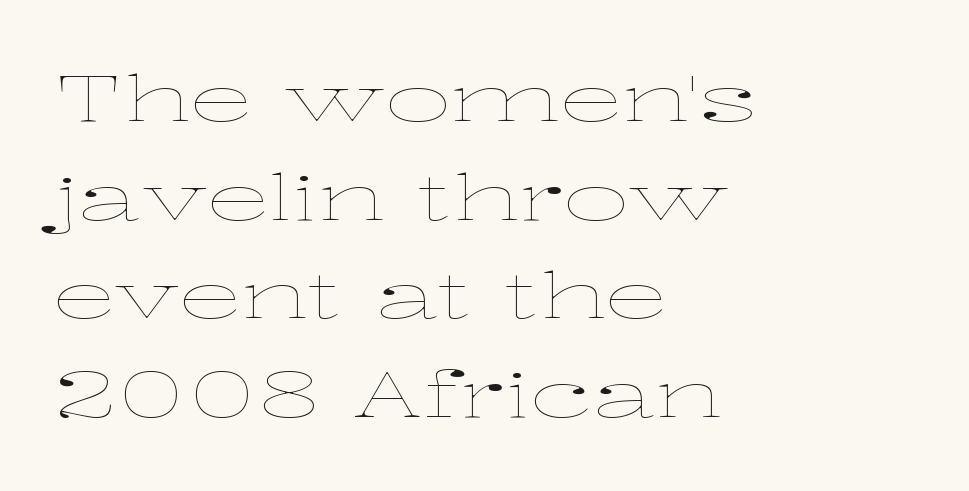
Q: Is the text bold? A: No.
Q: Is the text italic (slanted)? A: No, it is upright.
Q: Is the text underlined? A: No.
Q: How is the paragraph aligned? A: Left-aligned.
Q: Is the spacing between letters normal or unusually wide? A: Normal.
Q: Is the spacing between lines tight, normal or loose? A: Normal.
Q: Width (condensed, normal, or wide)? A: Wide.
Q: Stroke contrast? A: Low.
Q: x-height? A: Medium.
Q: Monospaced? A: No.
